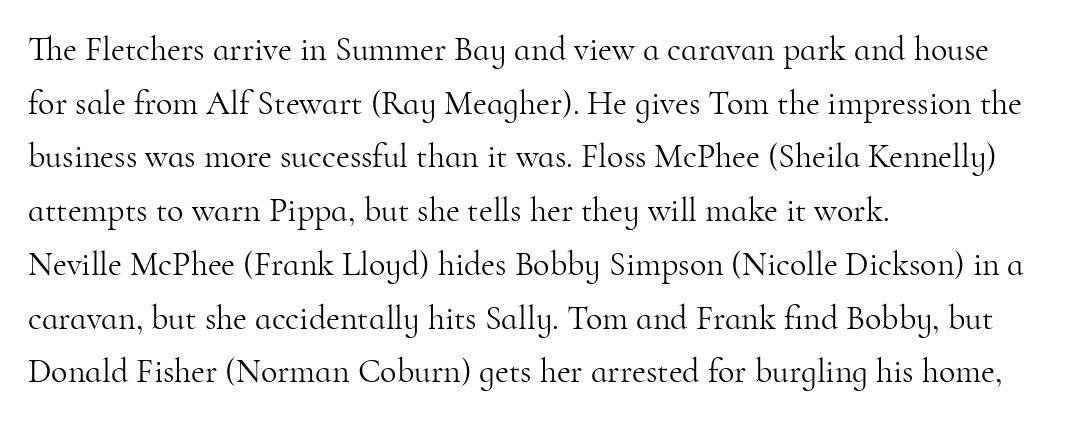
Q: Is the text bold? A: No.
Q: Is the text italic (slanted)? A: No, it is upright.
Q: Is the typeface a serif or a sans-serif typeface? A: Serif.
Q: Is the text underlined? A: No.
Q: How is the paragraph aligned? A: Left-aligned.
Q: Is the spacing between letters normal or unusually wide? A: Normal.
Q: Is the spacing between lines tight, normal or loose? A: Normal.
Q: Width (condensed, normal, or wide)? A: Normal.
Q: Stroke contrast? A: High.
Q: x-height? A: Small.
Q: Monospaced? A: No.
